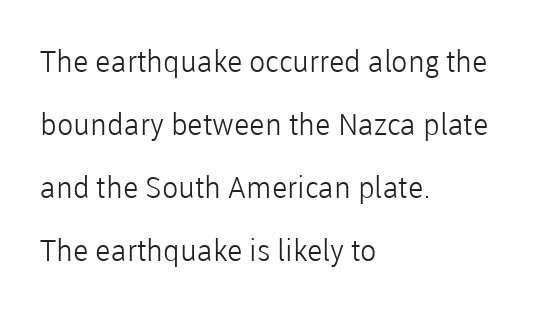
{"serif": "no", "italic": "no", "bold": "no", "weight": "light", "width": "normal", "stroke_contrast": "low", "x_height": "medium", "monospaced": "no", "underline": "no", "align": "left", "line_spacing": "loose", "line_spacing_ratio": 2.1, "letter_spacing": "normal", "letter_spacing_em": 0.0, "glyph_px": 30}
